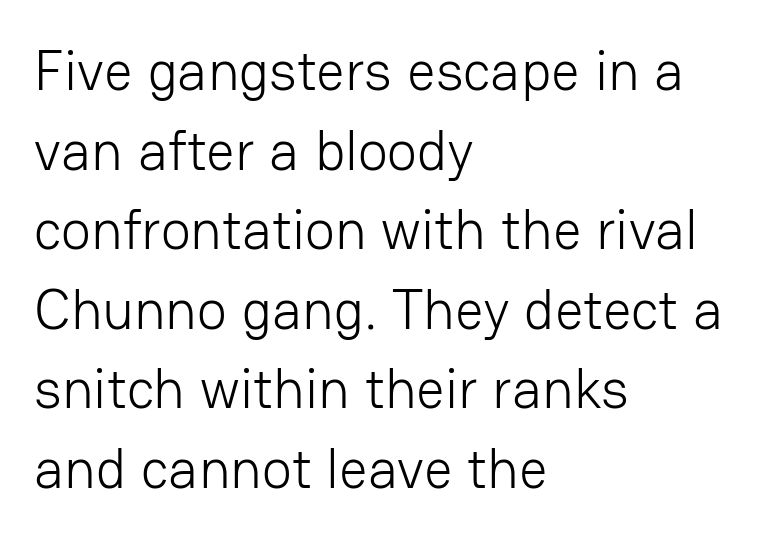
Every stem runs plumb, perpendicular to the baseline. Counters stay open thanks to moderate or lighter strokes. Line beginnings align vertically; line endings do not. The passage shown is typed in a proportional face where columns would drift. Baseline-to-baseline distance is the conventional proportion of letter height.
